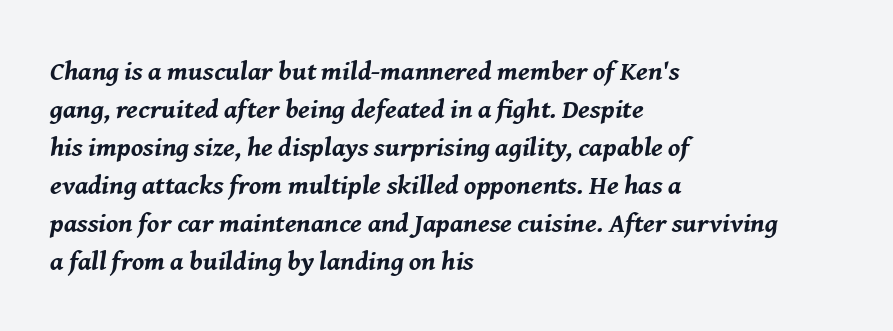
Q: Is the text bold? A: Yes.
Q: Is the text italic (slanted)? A: Yes, it leans right by about 8 degrees.
Q: Is the text underlined? A: No.
Q: How is the paragraph aligned? A: Left-aligned.
Q: Is the spacing between letters normal or unusually wide? A: Normal.
Q: Is the spacing between lines tight, normal or loose? A: Normal.
